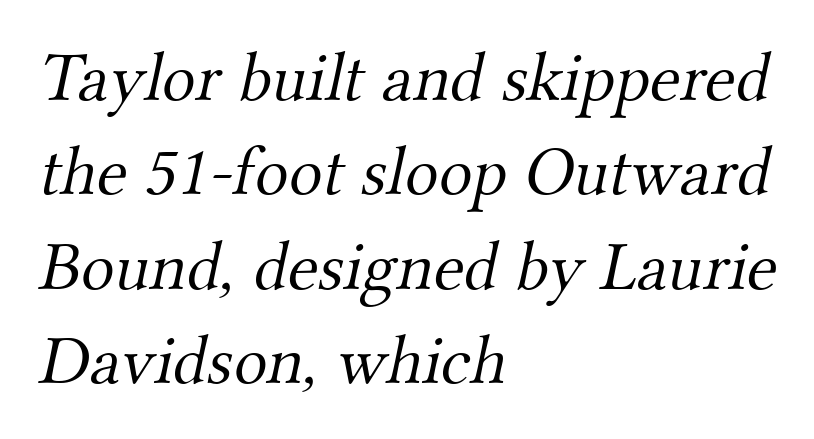
{"serif": "yes", "bold": "no", "weight": "light", "width": "normal", "stroke_contrast": "medium", "x_height": "small", "monospaced": "no", "underline": "no", "align": "left", "line_spacing": "normal", "line_spacing_ratio": 1.35, "letter_spacing": "normal", "letter_spacing_em": 0.0, "glyph_px": 70}
